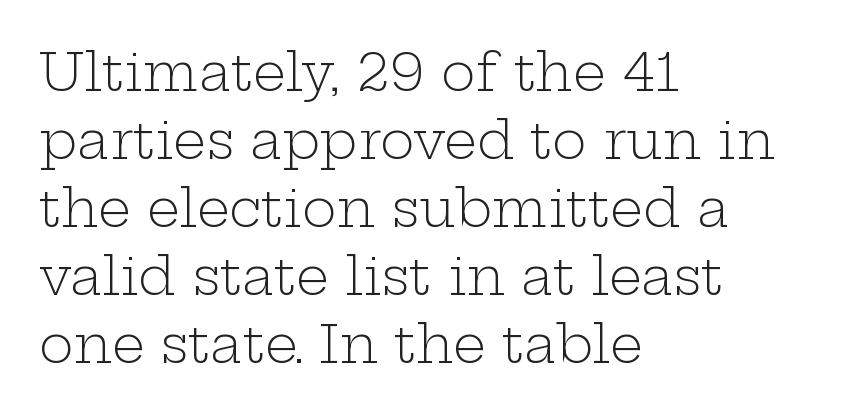
The lettering stays uniformly vertical, giving the passage a roman look. A typesetter would call this proportional, since set widths differ per character. Spacing between characters is what you'd get straight out of the box. Rows of type keep a routine distance in the vertical direction.
